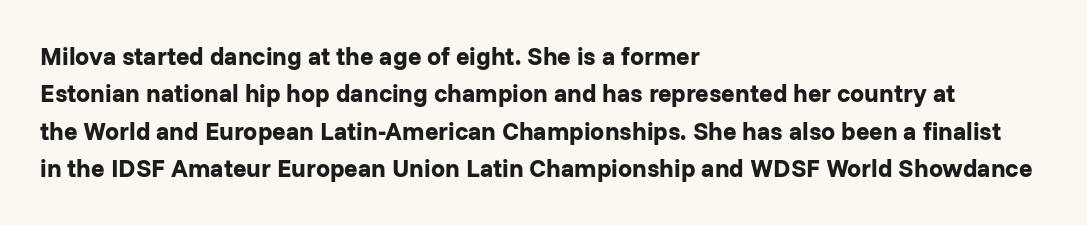
Q: Is the text bold? A: Yes.
Q: Is the text italic (slanted)? A: No, it is upright.
Q: Is the text underlined? A: No.
Q: How is the paragraph aligned? A: Left-aligned.
Q: Is the spacing between letters normal or unusually wide? A: Normal.
Q: Is the spacing between lines tight, normal or loose? A: Normal.
